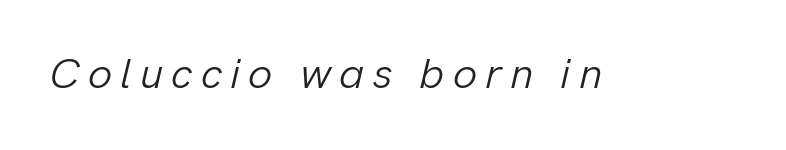
Each letter keeps its own natural width here, so spacing adapts to shape. Observe the lean: these are italic letterforms. The space beneath each line is pristine and unruled. Ink coverage per letter is moderate at most.
